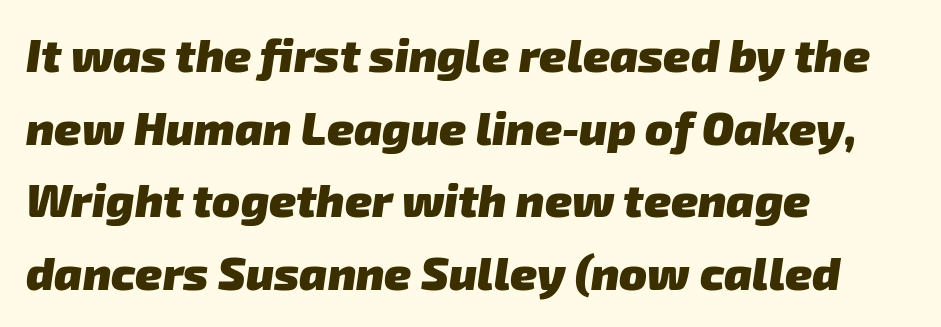
The image shows 46 px heavy sans-serif type; set left-aligned, normal line spacing (1.58x), normal letter spacing, not underlined; low stroke contrast and a medium x-height.
